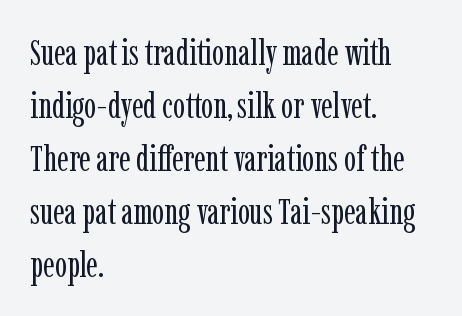
The text was rendered using a seriffed face with decorative stroke endings. Tracking here is standard; glyphs follow each other at the usual distance. Honestly, the row spacing looks completely unremarkable. Descender tails drop into unmarked territory. Think of a printed novel: that variable character pitch is what you see here.
